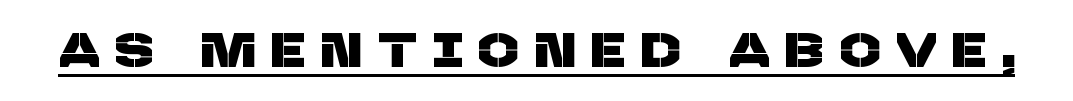
The image shows 47 px sans-serif type; set unusually wide letter spacing (+0.36 em), underlined; low stroke contrast and a large x-height.
